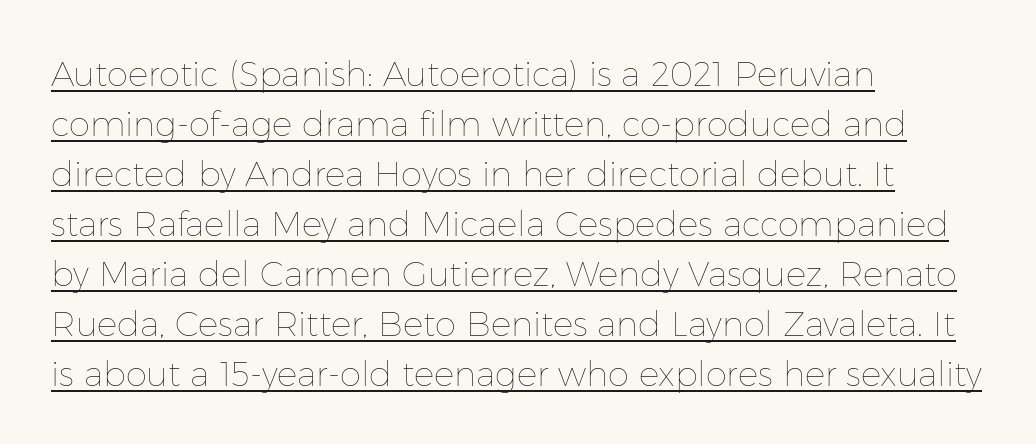
Q: Is the text bold? A: No.
Q: Is the text italic (slanted)? A: No, it is upright.
Q: Is the text underlined? A: Yes.
Q: How is the paragraph aligned? A: Left-aligned.
Q: Is the spacing between letters normal or unusually wide? A: Normal.
Q: Is the spacing between lines tight, normal or loose? A: Normal.
Q: Width (condensed, normal, or wide)? A: Normal.
Q: Stroke contrast? A: Low.
Q: x-height? A: Medium.
Q: Monospaced? A: No.
